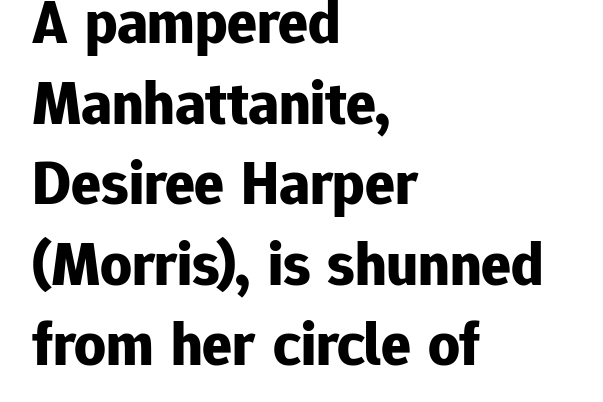
{"serif": "no", "italic": "no", "bold": "yes", "weight": "bold", "width": "normal", "stroke_contrast": "low", "x_height": "medium", "monospaced": "no", "underline": "no", "align": "left", "line_spacing": "normal", "line_spacing_ratio": 1.3, "letter_spacing": "normal", "letter_spacing_em": 0.0, "glyph_px": 62}
